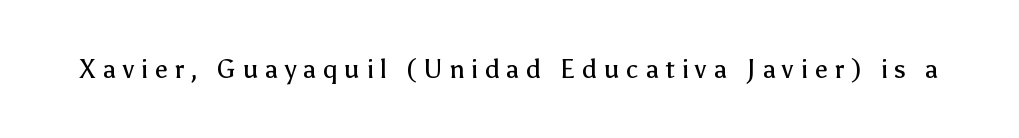
The image shows 26 px text type, upright; set unusually wide letter spacing (+0.26 em), not underlined.
